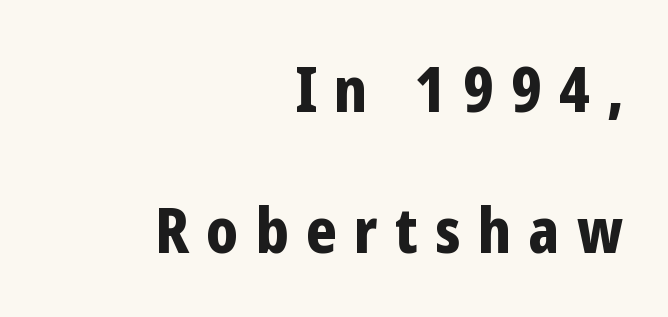
No word sits above an underline. Vertical spacing — loose. No italicization has been applied; the sample stays upright. Heft: maximum for text — a bold. Each letter keeps its own natural width here, so spacing adapts to shape.
